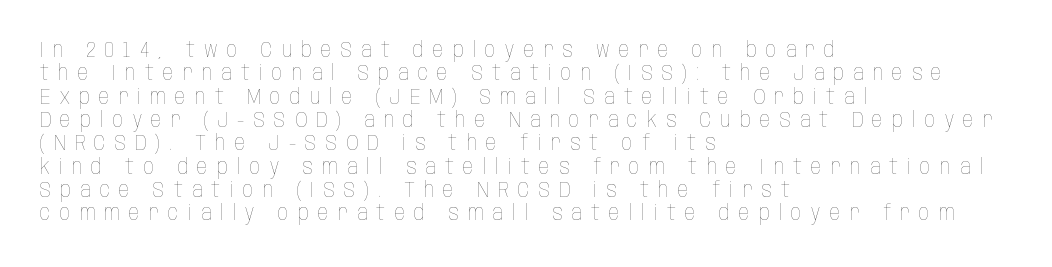
Q: Is the text bold? A: No.
Q: Is the text italic (slanted)? A: No, it is upright.
Q: Is the text underlined? A: No.
Q: How is the paragraph aligned? A: Left-aligned.
Q: Is the spacing between letters normal or unusually wide? A: Unusually wide.
Q: Is the spacing between lines tight, normal or loose? A: Tight.
